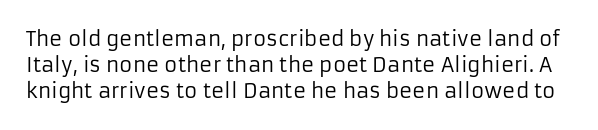
No heavy texture on the line: the type isn't bold. Normally led — the rows are evenly, conventionally spaced. Every stem runs plumb, perpendicular to the baseline. In terms of letterspacing, this is plain default setting. Decoration check: the copy has no underline.
